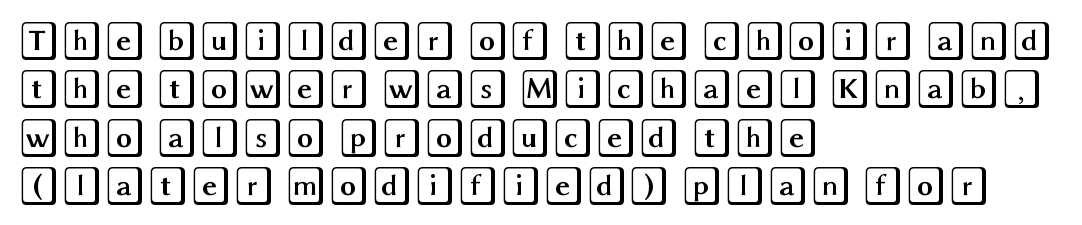
The image shows 39 px wide type, upright; set left-aligned, line spacing 1.24x, normal letter spacing, not underlined; a large x-height.
